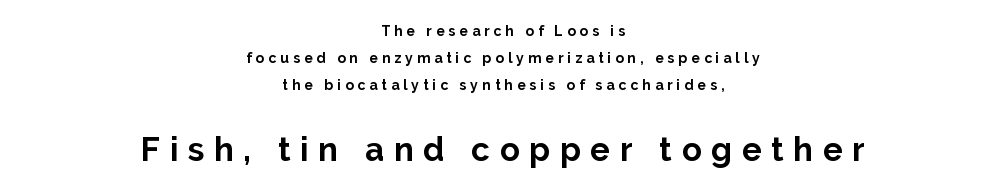
Every row of glyphs is offset so its center matches the block's center. Proportional: the letters do not fall into vertical columns. Type style note: lacks serifs. The characters look thick and weighty, a clear bold. Notice the wide empty band between every row — that's loose leading. Has an underline been added? It has not.
